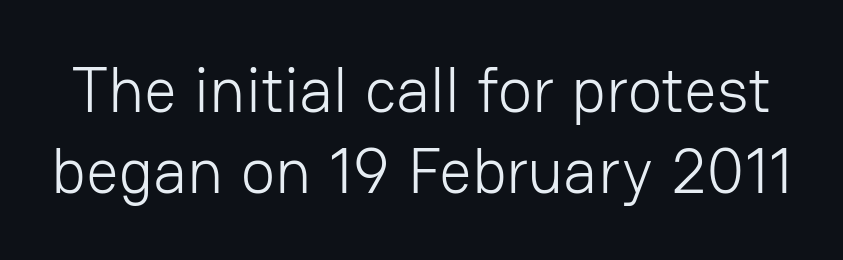
These lines keep a tight, regular rhythm from letter to letter. You could not count columns in this text — the font is proportionally spaced. The weight would be labelled regular, book, light, or lighter still. To sum up the face: it is a sans, with no serifs. Clear beneath every line of the passage.
